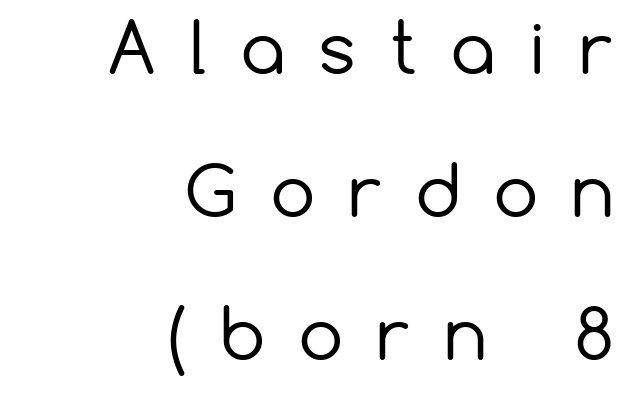
Rows of type keep a wide berth in the vertical direction. The font sits on the lighter half of the weight spectrum, regular included. Every stem runs plumb, perpendicular to the baseline. Do the characters align in a grid? No, the font is proportional. Tracking here is generous; glyphs stand well apart from one another. Caption: multi-line text, flush right, ragged left.
